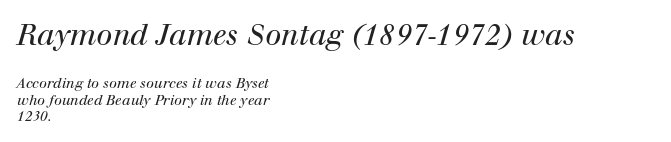
{"serif": "yes", "italic": "yes", "lean": "right", "slant_degrees": 12, "bold": "no", "weight": "regular", "width": "normal", "stroke_contrast": "high", "x_height": "medium", "monospaced": "no", "underline": "no", "align": "left", "line_spacing_ratio": 1.17, "letter_spacing": "normal", "letter_spacing_em": 0.0, "larger_block": "first", "size_ratio": 2.07, "glyph_px": 29}
